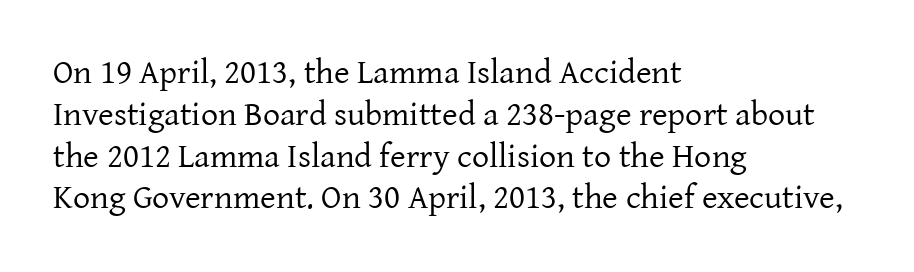
The image shows 34 px regular-weight serif type, upright; set left-aligned, line spacing 1.23x, normal letter spacing, not underlined; low stroke contrast and a medium x-height.
